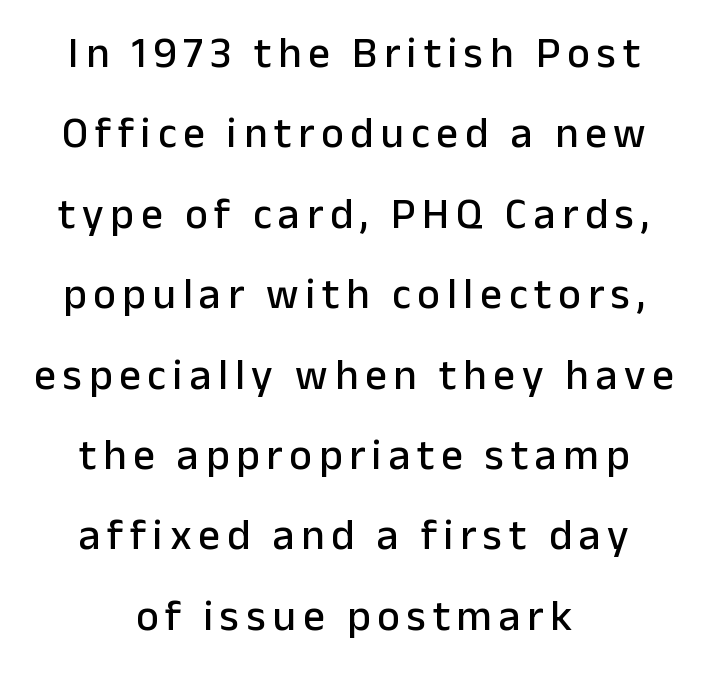
{"serif": "no", "italic": "no", "width": "normal", "stroke_contrast": "low", "x_height": "medium", "monospaced": "no", "underline": "no", "align": "center", "line_spacing_ratio": 1.87, "glyph_px": 43}
